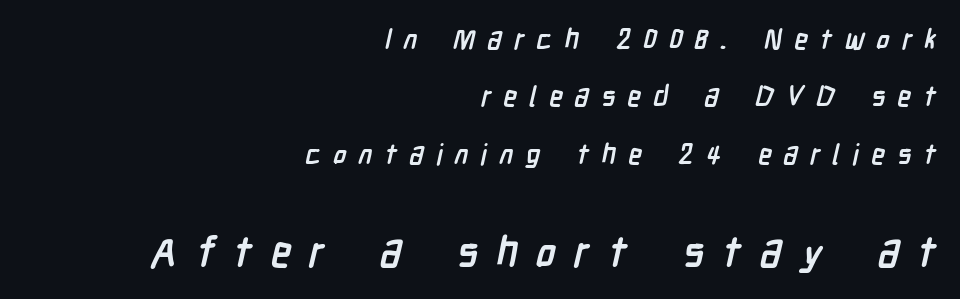
{"serif": "no", "bold": "yes", "weight": "semibold", "width": "condensed", "stroke_contrast": "low", "x_height": "medium", "monospaced": "no", "underline": "no", "align": "right", "line_spacing": "loose", "line_spacing_ratio": 2.05, "letter_spacing": "wide", "letter_spacing_em": 0.43, "larger_block": "second", "size_ratio": 1.5, "glyph_px": 42}
